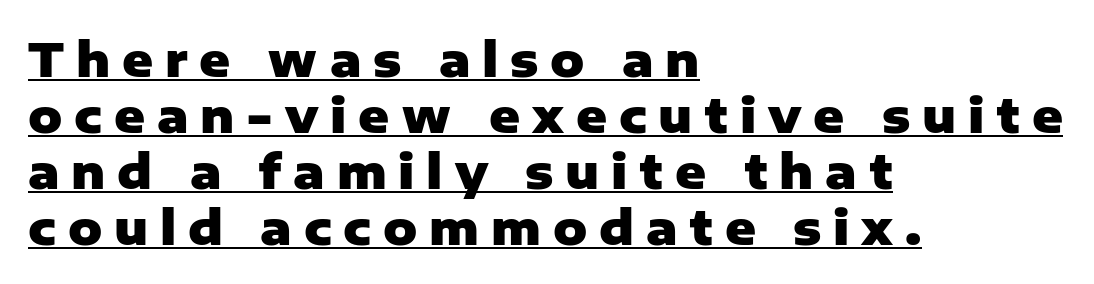
Q: Is the text bold? A: Yes.
Q: Is the text italic (slanted)? A: No, it is upright.
Q: Is the typeface a serif or a sans-serif typeface? A: Sans-serif.
Q: Is the text underlined? A: Yes.
Q: How is the paragraph aligned? A: Left-aligned.
Q: Is the spacing between letters normal or unusually wide? A: Unusually wide.
Q: Width (condensed, normal, or wide)? A: Normal.
Q: Stroke contrast? A: Low.
Q: x-height? A: Medium.
Q: Monospaced? A: No.
